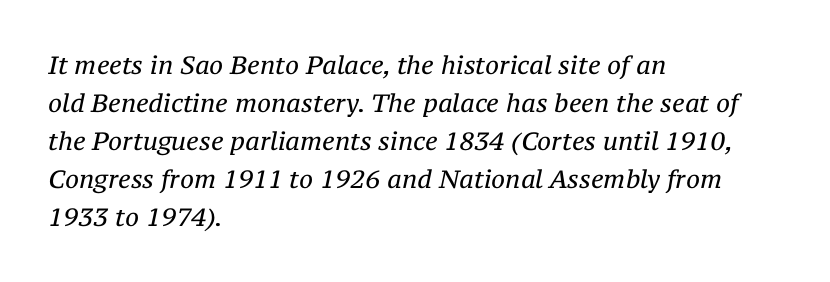
Q: Is the text bold? A: No.
Q: Is the text italic (slanted)? A: Yes, it leans right by about 12 degrees.
Q: Is the text underlined? A: No.
Q: How is the paragraph aligned? A: Left-aligned.
Q: Is the spacing between letters normal or unusually wide? A: Normal.
Q: Is the spacing between lines tight, normal or loose? A: Normal.
